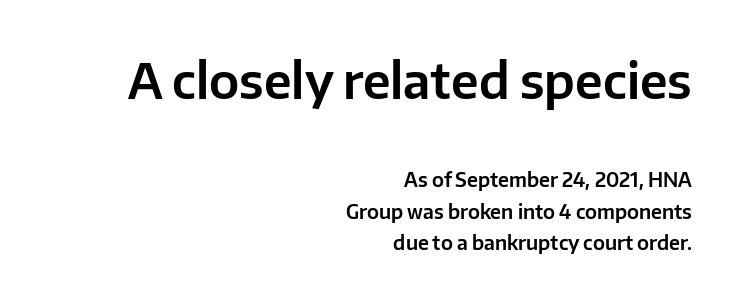
{"serif": "no", "italic": "no", "width": "normal", "stroke_contrast": "low", "x_height": "medium", "monospaced": "no", "underline": "no", "align": "right", "line_spacing": "normal", "line_spacing_ratio": 1.66, "letter_spacing": "normal", "letter_spacing_em": 0.0, "larger_block": "first", "size_ratio": 2.53, "glyph_px": 48}
